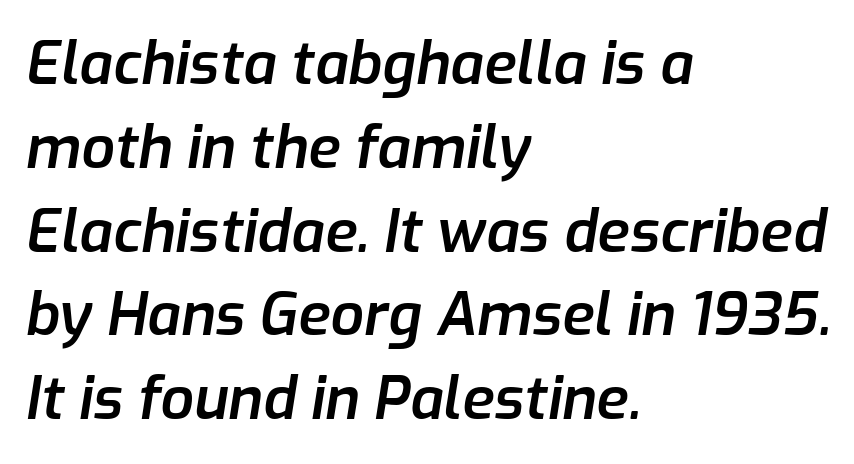
Q: Is the text bold? A: Semi-bold.
Q: Is the text italic (slanted)? A: Yes, it leans right by about 9 degrees.
Q: Is the text underlined? A: No.
Q: How is the paragraph aligned? A: Left-aligned.
Q: Is the spacing between letters normal or unusually wide? A: Normal.
Q: Is the spacing between lines tight, normal or loose? A: Normal.
Q: Width (condensed, normal, or wide)? A: Normal.
Q: Stroke contrast? A: Low.
Q: x-height? A: Medium.
Q: Monospaced? A: No.
